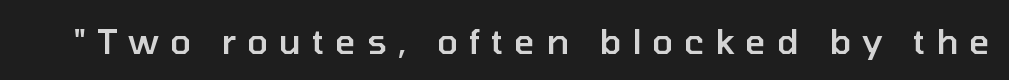
The image shows 35 px semibold sans-serif type, upright; set unusually wide letter spacing (+0.31 em), not underlined; low stroke contrast and a medium x-height.
